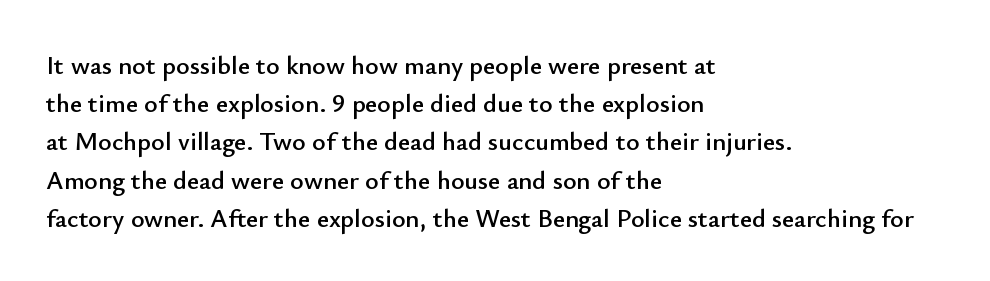
The image shows 26 px text type, upright; set left-aligned, normal line spacing (1.47x), normal letter spacing, not underlined.
